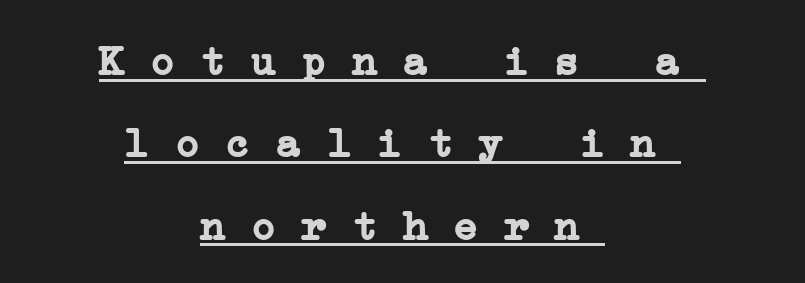
Q: Is the text bold? A: Yes.
Q: Is the typeface a serif or a sans-serif typeface? A: Serif.
Q: Is the text underlined? A: Yes.
Q: How is the paragraph aligned? A: Centered.
Q: Is the spacing between letters normal or unusually wide? A: Normal.
Q: Is the spacing between lines tight, normal or loose? A: Loose.
Q: Width (condensed, normal, or wide)? A: Wide.
Q: Stroke contrast? A: Low.
Q: x-height? A: Medium.
Q: Monospaced? A: Yes.
